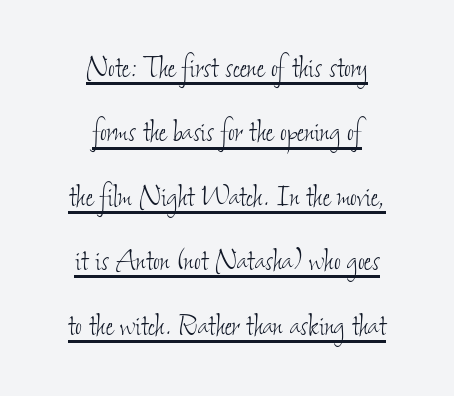
{"bold": "no", "weight": "thin", "width": "condensed", "stroke_contrast": "low", "x_height": "small", "monospaced": "no", "underline": "yes", "align": "center", "line_spacing_ratio": 1.74, "letter_spacing": "normal", "letter_spacing_em": 0.0, "glyph_px": 37}
